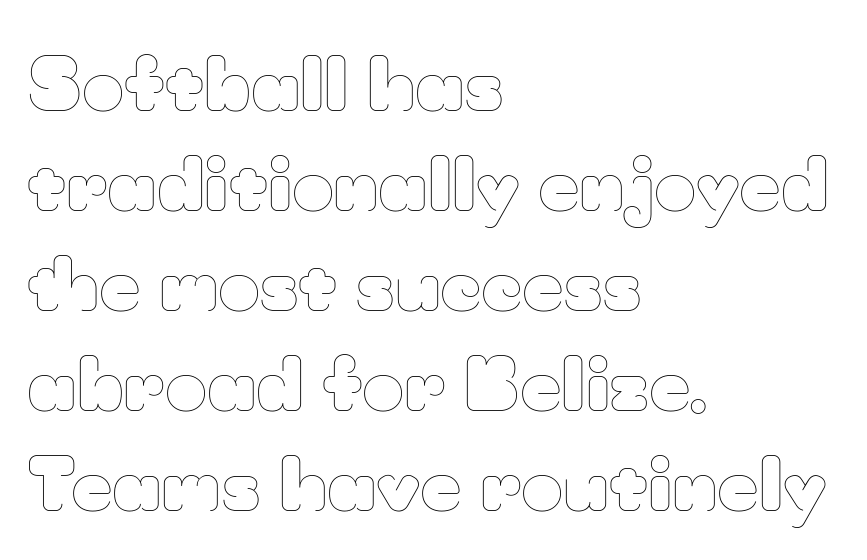
Beneath every word, the page is bare. The letters stand upright; this is a roman face. A typesetter would call this leading conventional body-copy spacing. What stands out about the letter spacing? Nothing — it is the standard amount. You could not count columns in this text — the font is proportionally spaced.
